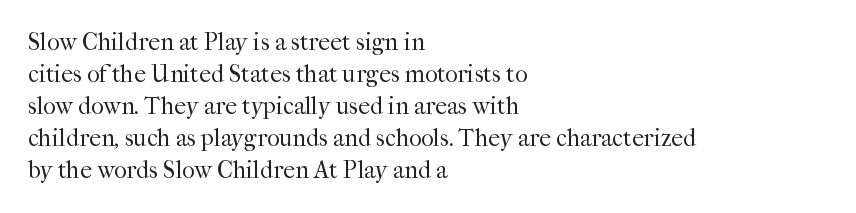
Q: Is the text bold? A: No.
Q: Is the text italic (slanted)? A: No, it is upright.
Q: Is the text underlined? A: No.
Q: How is the paragraph aligned? A: Left-aligned.
Q: Is the spacing between letters normal or unusually wide? A: Normal.
Q: Is the spacing between lines tight, normal or loose? A: Normal.
